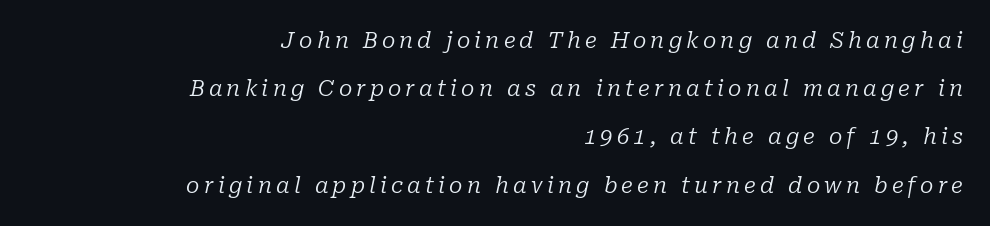
Q: Is the text bold? A: No.
Q: Is the text italic (slanted)? A: Yes, it leans right by about 10 degrees.
Q: Is the text underlined? A: No.
Q: How is the paragraph aligned? A: Right-aligned.
Q: Is the spacing between lines tight, normal or loose? A: Loose.
